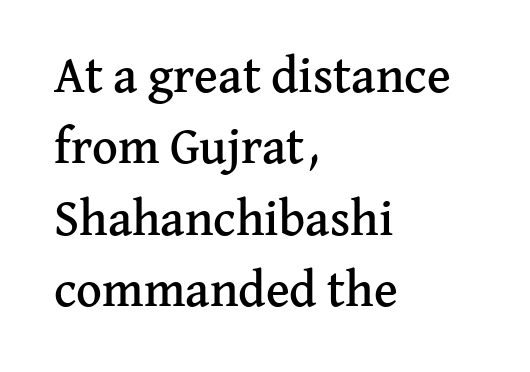
Varying glyph widths throughout — classic text-font behaviour. The lines are quadded left. Look at the tracking — it's just the regular setting, nothing added. Look at the bottom of the vertical strokes: they flare into serifs here. Notice how the stems are strictly vertical — no italics here. Interline gaps are of average width in this sample.
